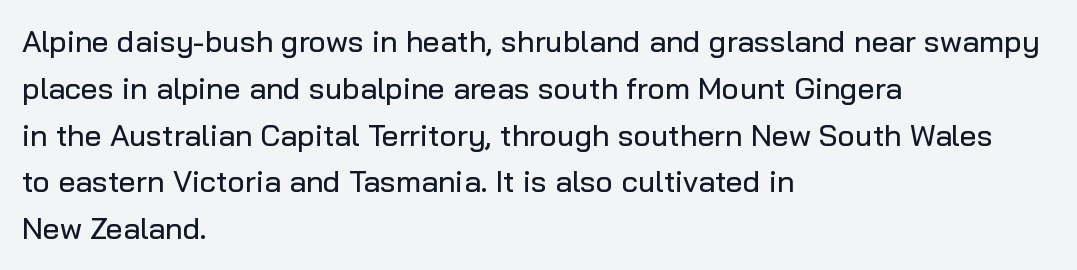
This sample uses a sans-serif face. Caption: multi-line text, flush left, ragged right. The rendering uses natural spacing where letterforms have individual widths. Standard letterfit; no display-style spreading of the glyphs.
